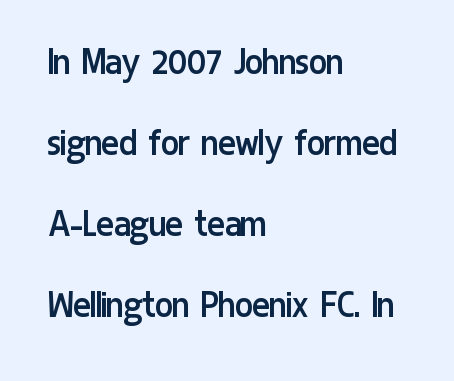
Q: Is the text bold? A: No.
Q: Is the text italic (slanted)? A: No, it is upright.
Q: Is the typeface a serif or a sans-serif typeface? A: Sans-serif.
Q: Is the text underlined? A: No.
Q: How is the paragraph aligned? A: Left-aligned.
Q: Is the spacing between letters normal or unusually wide? A: Normal.
Q: Is the spacing between lines tight, normal or loose? A: Loose.
Q: Width (condensed, normal, or wide)? A: Condensed.
Q: Stroke contrast? A: Low.
Q: x-height? A: Medium.
Q: Monospaced? A: No.
